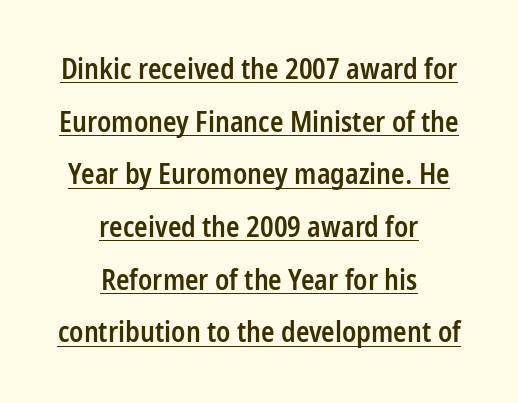
{"serif": "no", "italic": "no", "bold": "semi", "weight": "semibold", "width": "condensed", "stroke_contrast": "low", "x_height": "medium", "monospaced": "no", "underline": "yes", "align": "center", "line_spacing_ratio": 1.88, "letter_spacing": "normal", "letter_spacing_em": 0.0, "glyph_px": 28}
